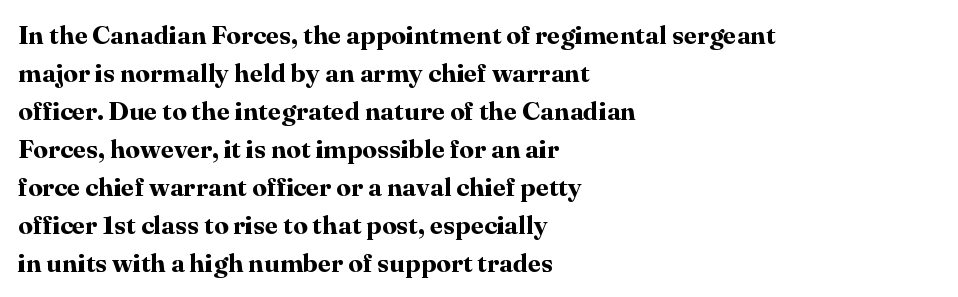
The image shows 26 px bold type, upright; set left-aligned, normal line spacing (1.46x), normal letter spacing, not underlined.
